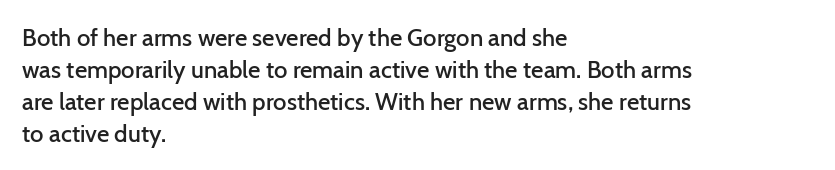
The image shows 24 px text type, upright; set left-aligned, normal line spacing (1.33x), normal letter spacing, not underlined.
